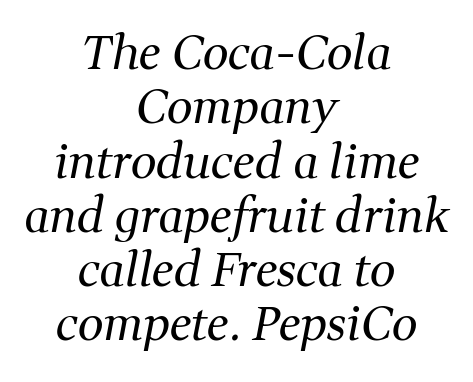
Type style note: has serifs. Would a proofreader flag this as italicized? Yes. Nobody drew a line under any word here. The face used here is proportionally spaced, like ordinary book or web type.
